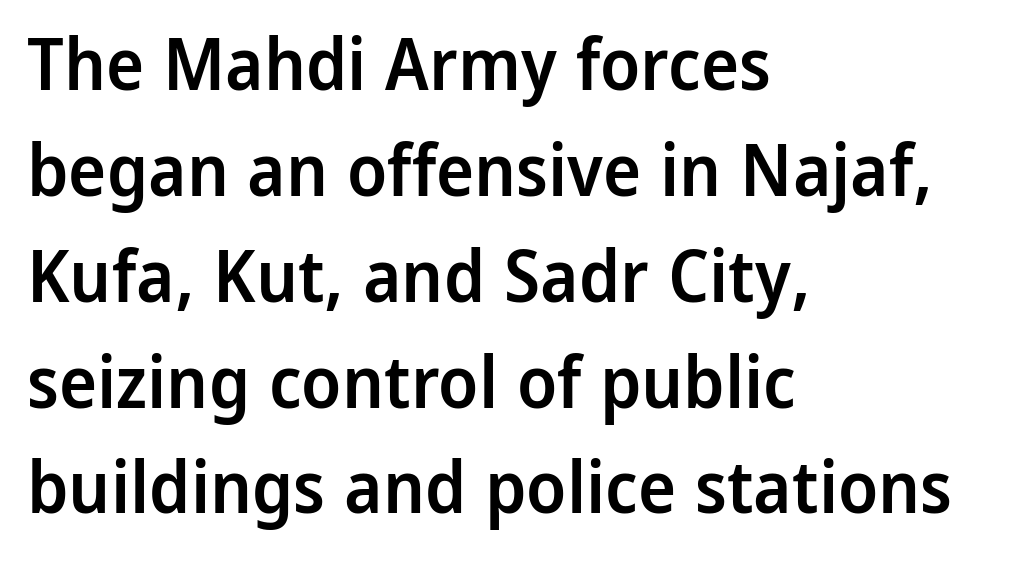
The image shows 72 px semibold sans-serif type, upright; set left-aligned, normal line spacing (1.47x), normal letter spacing, not underlined; low stroke contrast and a medium x-height.
